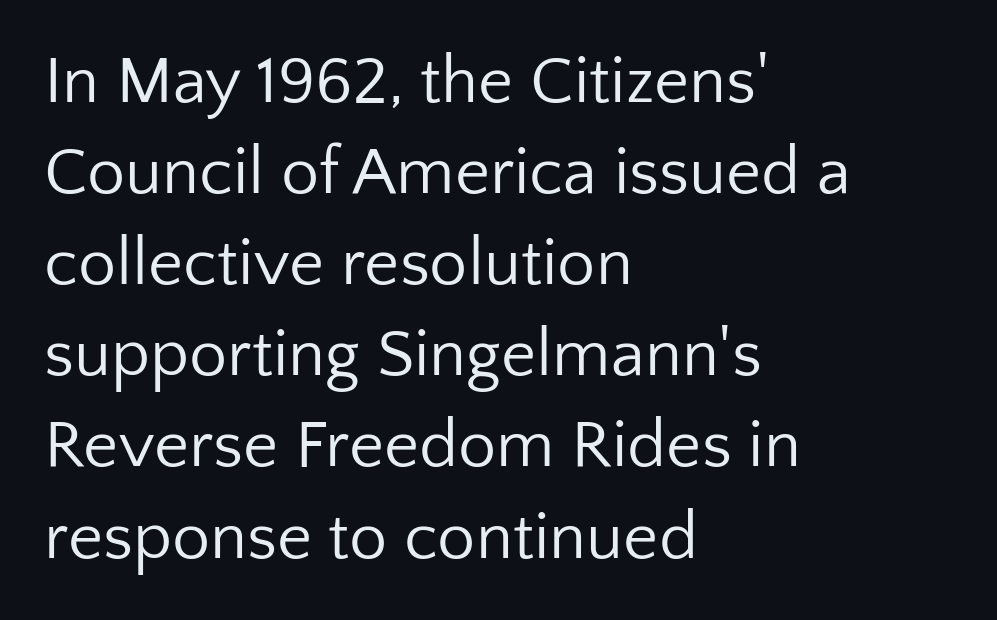
The image shows 68 px regular-weight sans-serif type, upright; set left-aligned, normal line spacing (1.34x), normal letter spacing, not underlined; low stroke contrast and a medium x-height.
